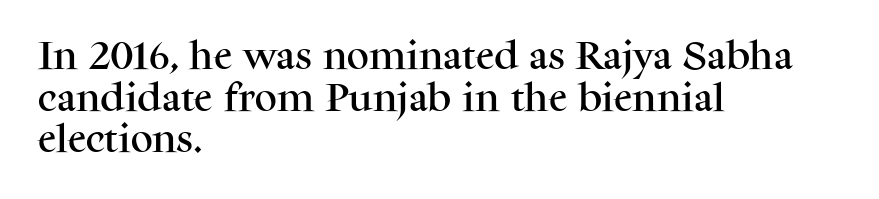
How would I describe the line gaps? Plain and ordinary. You can tell from the footed stems that serif type was used. Ordinary non-slanted type is in use. Is the letter spacing exaggerated? No — it looks like the ordinary default.
